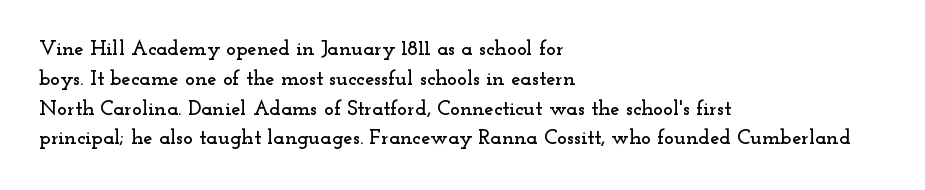
The image shows 21 px text type, upright; set left-aligned, normal line spacing (1.42x), normal letter spacing, not underlined.
